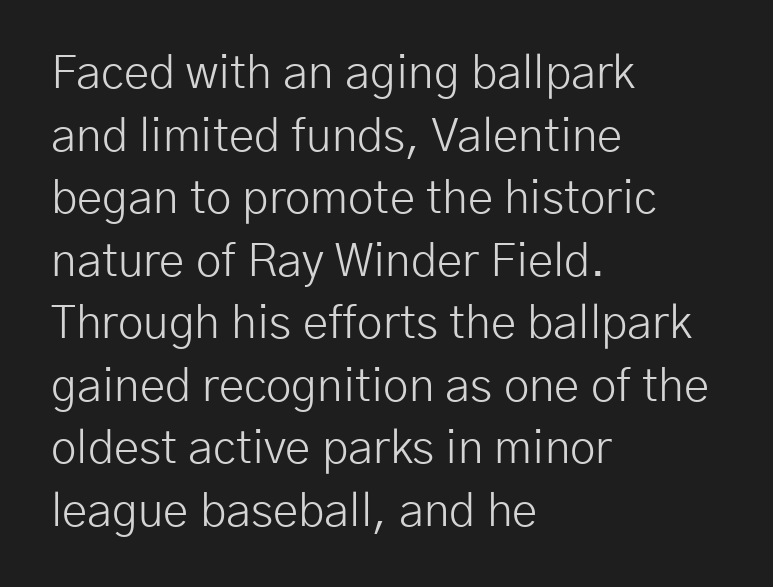
The image shows 46 px light sans-serif type, upright; set left-aligned, normal line spacing (1.36x), normal letter spacing, not underlined; low stroke contrast and a medium x-height.
